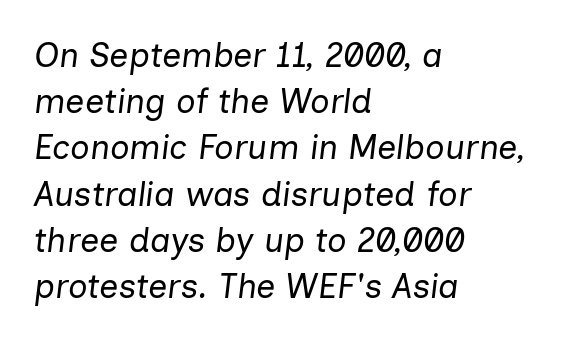
{"italic": "yes", "lean": "right", "slant_degrees": 7, "bold": "no", "weight": "regular", "width": "normal", "stroke_contrast": "low", "x_height": "medium", "monospaced": "no", "underline": "no", "align": "left", "line_spacing": "normal", "line_spacing_ratio": 1.36, "letter_spacing": "normal", "letter_spacing_em": 0.0, "glyph_px": 34}
